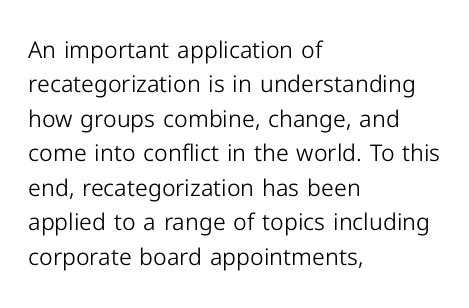
The image shows 23 px text type, upright; set left-aligned, normal line spacing (1.5x), normal letter spacing, not underlined.
